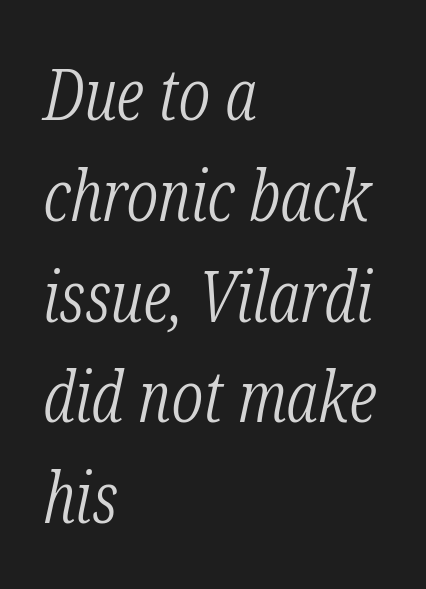
Q: Is the text bold? A: No.
Q: Is the text italic (slanted)? A: Yes, it leans right by about 12 degrees.
Q: Is the typeface a serif or a sans-serif typeface? A: Serif.
Q: Is the text underlined? A: No.
Q: How is the paragraph aligned? A: Left-aligned.
Q: Is the spacing between letters normal or unusually wide? A: Normal.
Q: Is the spacing between lines tight, normal or loose? A: Normal.
Q: Width (condensed, normal, or wide)? A: Condensed.
Q: Stroke contrast? A: Low.
Q: x-height? A: Medium.
Q: Monospaced? A: No.
